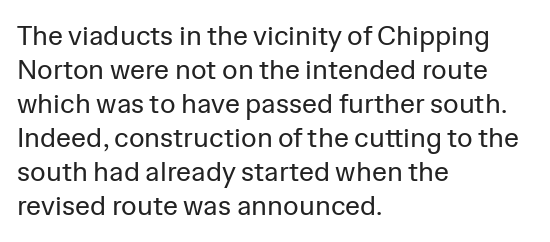
The image shows 27 px text type, upright; set left-aligned, normal line spacing (1.26x), normal letter spacing, not underlined.
